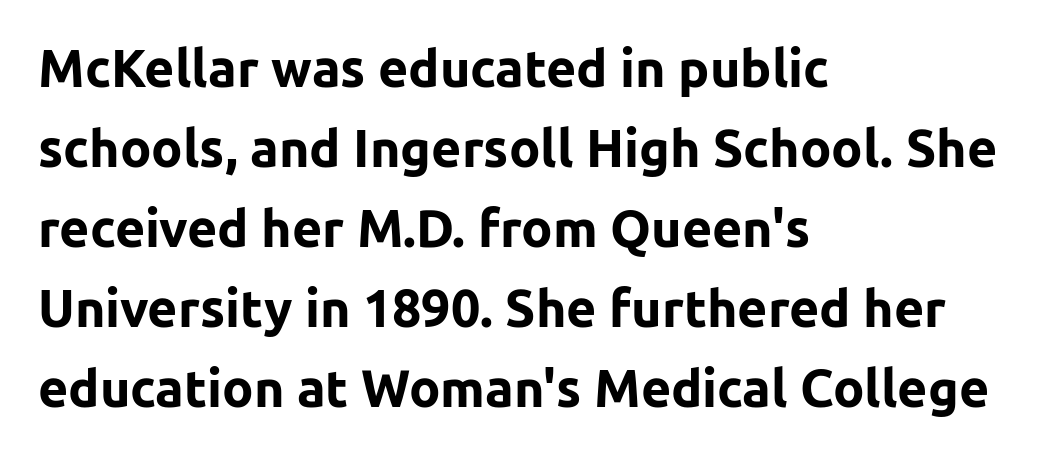
{"serif": "no", "italic": "no", "bold": "yes", "weight": "bold", "width": "normal", "stroke_contrast": "low", "x_height": "medium", "monospaced": "no", "underline": "no", "align": "left", "line_spacing": "normal", "line_spacing_ratio": 1.54, "letter_spacing": "normal", "letter_spacing_em": 0.0, "glyph_px": 52}
